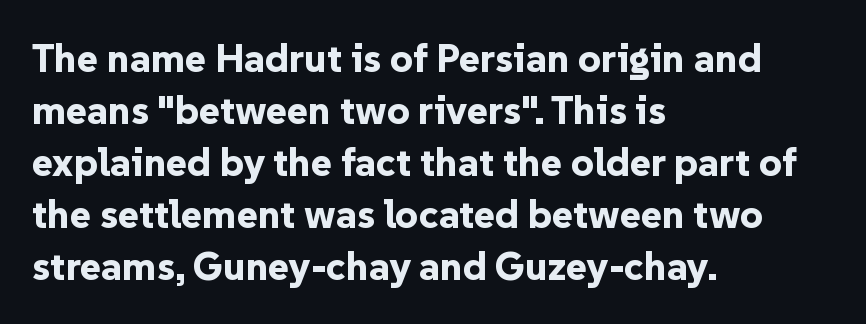
Q: Is the text bold? A: Yes.
Q: Is the text italic (slanted)? A: No, it is upright.
Q: Is the typeface a serif or a sans-serif typeface? A: Sans-serif.
Q: Is the text underlined? A: No.
Q: How is the paragraph aligned? A: Left-aligned.
Q: Is the spacing between letters normal or unusually wide? A: Normal.
Q: Is the spacing between lines tight, normal or loose? A: Normal.
Q: Width (condensed, normal, or wide)? A: Normal.
Q: Stroke contrast? A: Low.
Q: x-height? A: Medium.
Q: Monospaced? A: No.
